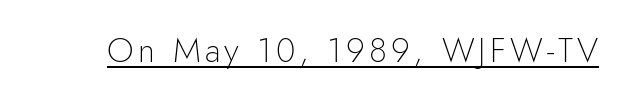
The image shows 34 px light sans-serif type, upright; set underlined; a small x-height.
